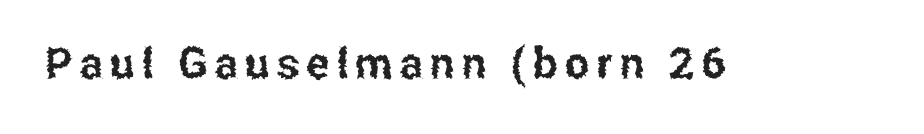
{"serif": "no", "italic": "no", "width": "condensed", "stroke_contrast": "low", "x_height": "medium", "monospaced": "no", "underline": "no", "glyph_px": 43}
